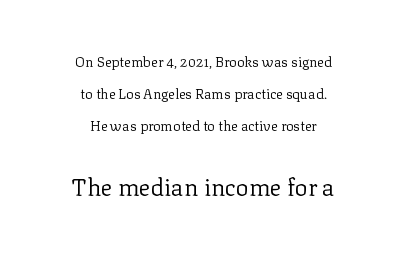
The image shows 24 px text type, upright; set centered, loose line spacing (2.3x), normal letter spacing, not underlined; the second (bottom) block is 1.71x larger.
